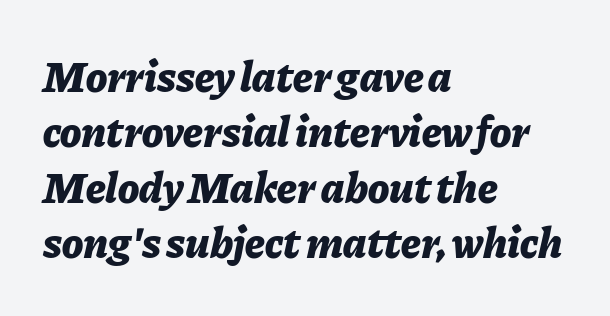
Q: Is the text bold? A: Yes.
Q: Is the text italic (slanted)? A: Yes, it leans right by about 11 degrees.
Q: Is the text underlined? A: No.
Q: How is the paragraph aligned? A: Left-aligned.
Q: Is the spacing between letters normal or unusually wide? A: Normal.
Q: Is the spacing between lines tight, normal or loose? A: Normal.
Q: Width (condensed, normal, or wide)? A: Normal.
Q: Stroke contrast? A: Low.
Q: x-height? A: Medium.
Q: Monospaced? A: No.
